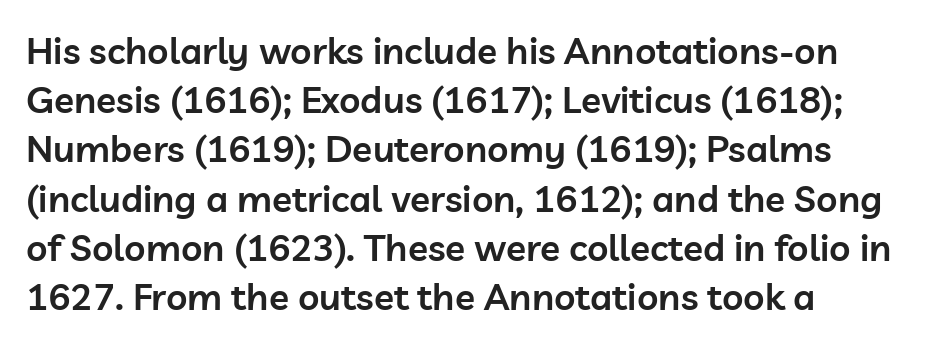
Italic? Not at all — the glyphs are vertical. Stroke thickness is moderately raised; the sample reads as semibold. Is there much room between lines? A standard amount, neither cramped nor airy. Compared with typical body copy, the letter spacing here is the same.
